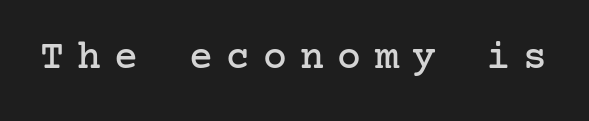
The image shows 40 px serif type, upright; set unusually wide letter spacing (+0.33 em), not underlined; low stroke contrast and a medium x-height.
